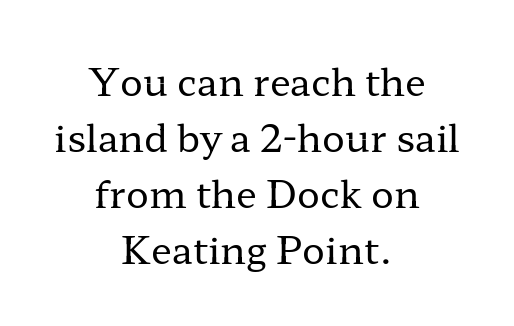
The text was rendered using a seriffed face with decorative stroke endings. No word sits above an underline. A typesetter would call this leading conventional body-copy spacing. Does the copy run flush right? No — it is centered line by line. Default kerning and tracking; the words read as compact shapes. Stroke mass is kept to a normal reading level or below.
